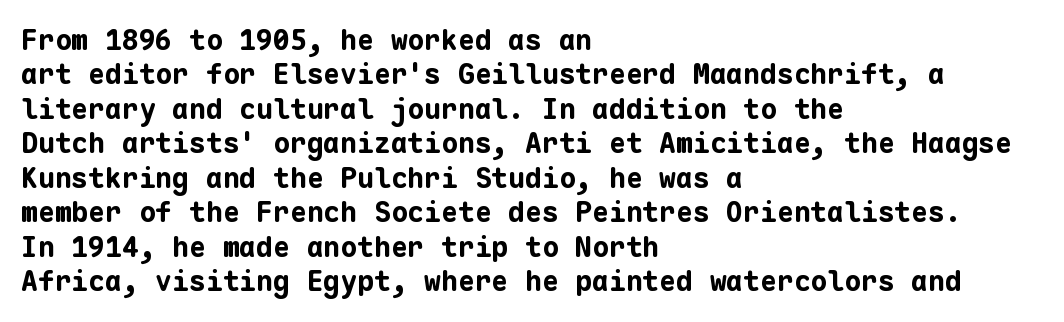
Tracking value appears to be zero — textbook default spacing. Reading down the block, your eye returns to a fixed left position each line. Observe the absence of serifs on each vertical stroke in this sample. The letters march in equal steps, a hallmark of fixed-pitch type. The typesetting leans heavy: a genuine bold.
